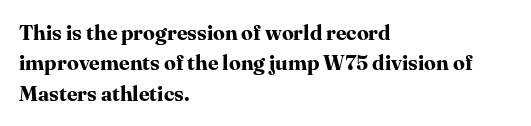
Q: Is the text bold? A: Yes.
Q: Is the text italic (slanted)? A: No, it is upright.
Q: Is the text underlined? A: No.
Q: How is the paragraph aligned? A: Left-aligned.
Q: Is the spacing between letters normal or unusually wide? A: Normal.
Q: Is the spacing between lines tight, normal or loose? A: Normal.
